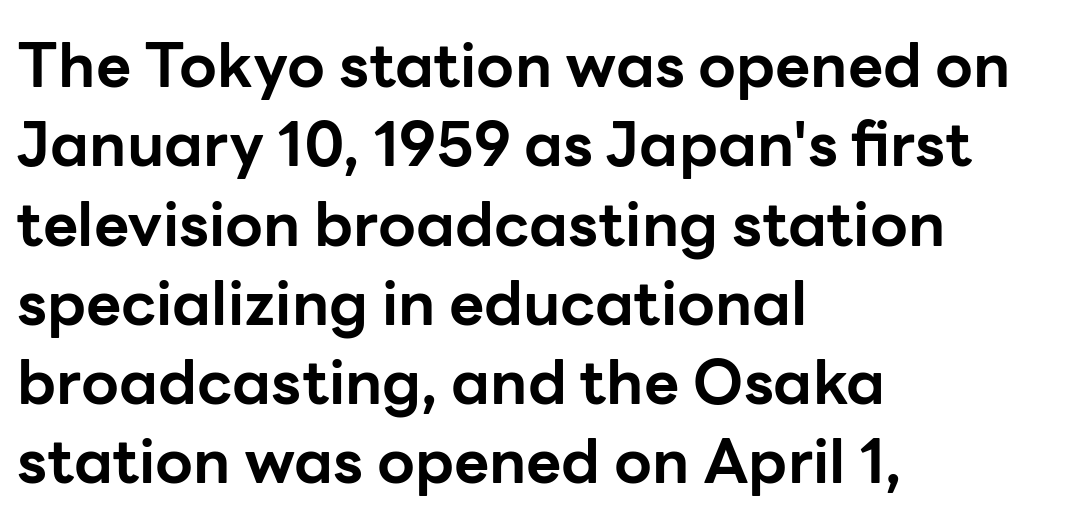
The image shows 61 px bold sans-serif type, upright; set left-aligned, normal line spacing (1.3x), normal letter spacing, not underlined; low stroke contrast and a medium x-height.
